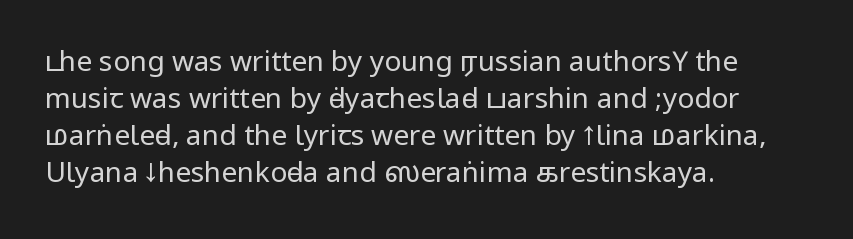
Successive baselines arrive at the customary interval. If you drew a line through each stem, it would be perfectly vertical. The lines are quadded left. Stems and bowls with no extra thickness — not bold. Type style note: lacks serifs.
